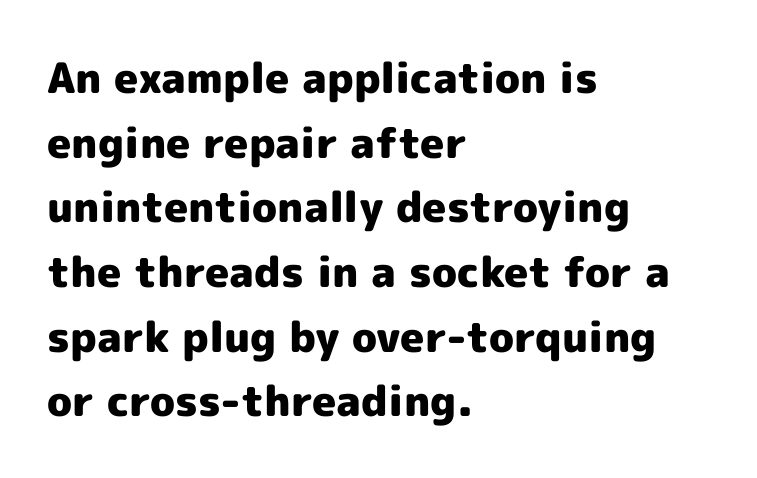
The gaps between neighbouring characters are ordinary and unremarkable. The lines sit at an ordinary, default distance from one another. A full-strength bold gives these letters their thick strokes. Left-aligned paragraph, ragged on the right. Check where the strokes stop: nothing finishes them off — pure sans. The letters advance in unequal steps, a hallmark of proportional type.
